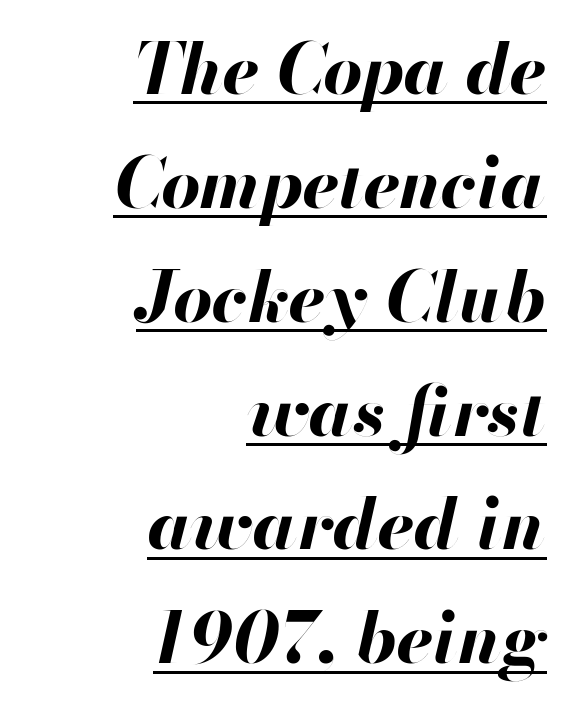
{"italic": "yes", "lean": "right", "slant_degrees": 13, "bold": "yes", "weight": "bold", "width": "normal", "stroke_contrast": "high", "x_height": "small", "monospaced": "no", "underline": "yes", "align": "right", "line_spacing": "normal", "line_spacing_ratio": 1.65, "letter_spacing": "normal", "letter_spacing_em": 0.0, "glyph_px": 69}
